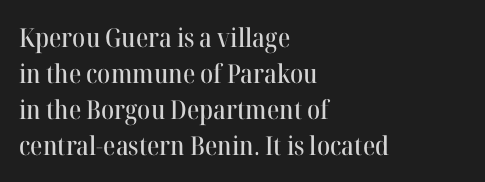
The image shows 26 px text type, upright; set left-aligned, normal line spacing (1.38x), normal letter spacing, not underlined.
